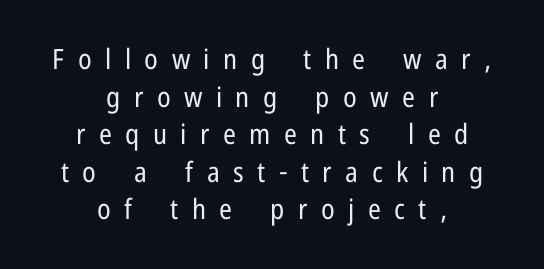
The image shows 28 px regular-weight, condensed sans-serif type, upright; set centered, normal line spacing (1.34x), unusually wide letter spacing (+0.48 em), not underlined; low stroke contrast and a medium x-height.
